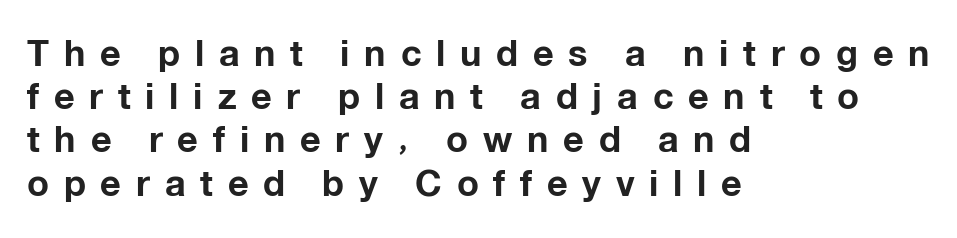
Check under the words: just untouched page. The font is running at its bold setting. Tall strokes in this sample are plumb rather than angled. The horizontal fit of the characters is loose and conspicuously gappy. This sample uses a sans-serif face.
